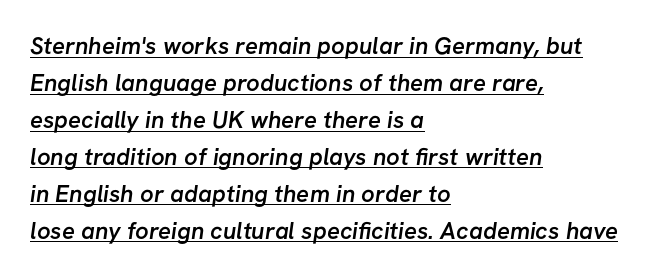
This rendering features underlined lettering. The ragged edge is on the right, which tells us the setting is flush left. These lines keep a tight, regular rhythm from letter to letter. Typesetter's note: demi weight, one step under bold. Notice how descenders clear the ascenders below comfortably — that's standard leading.
